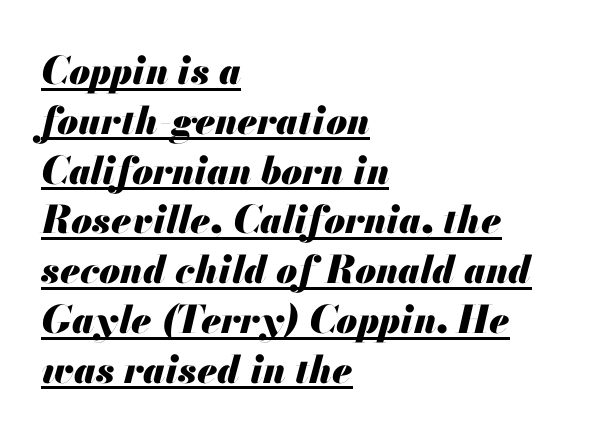
{"italic": "yes", "lean": "right", "slant_degrees": 13, "bold": "yes", "weight": "heavy", "width": "normal", "stroke_contrast": "medium", "x_height": "small", "monospaced": "no", "underline": "yes", "align": "left", "line_spacing": "normal", "line_spacing_ratio": 1.31, "letter_spacing": "normal", "letter_spacing_em": 0.0, "glyph_px": 38}
